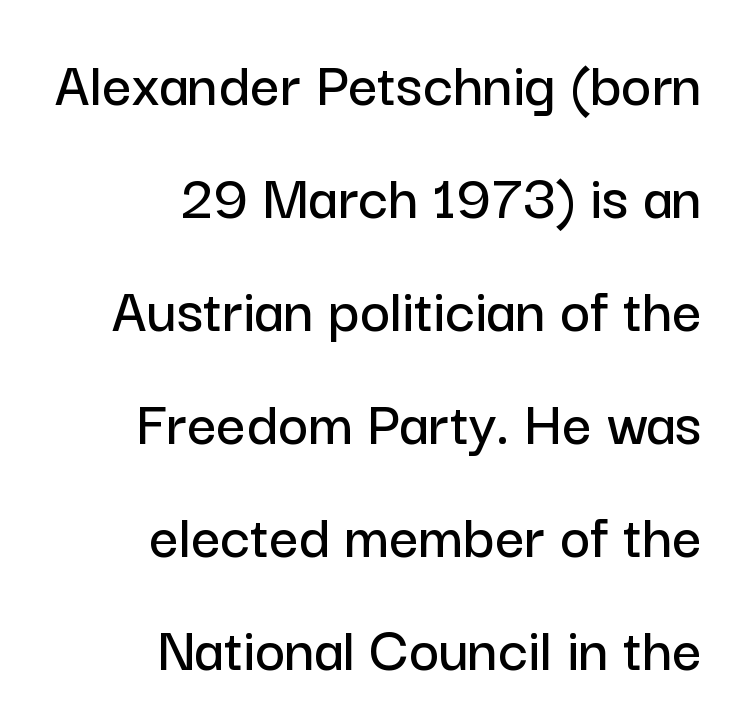
The image shows 65 px sans-serif type, upright; set right-aligned, line spacing 1.74x, normal letter spacing, not underlined; low stroke contrast and a medium x-height.
